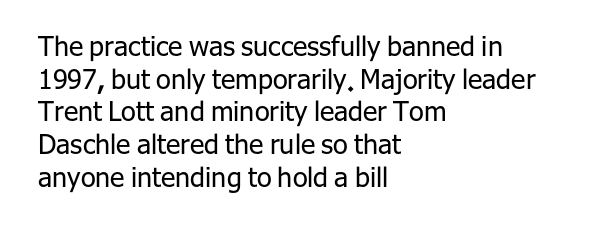
The image shows 27 px text type, upright; set left-aligned, line spacing 1.21x, normal letter spacing, not underlined.
